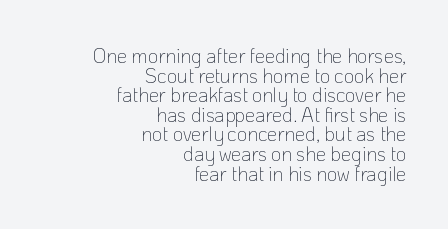
The image shows 20 px text type, upright; set right-aligned, tight line spacing (0.98x), normal letter spacing, not underlined.
